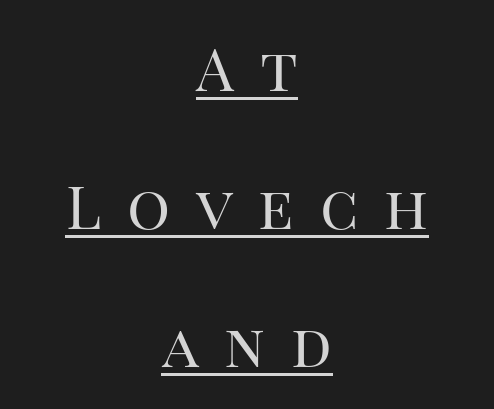
Here the glyphs are tracked loosely, breaking word shapes into spaced letters. Does the type have serifs? Yes, each stem ends in a small foot. Weight: regular or lighter. Notice the wide empty band between every row — that's loose leading.
